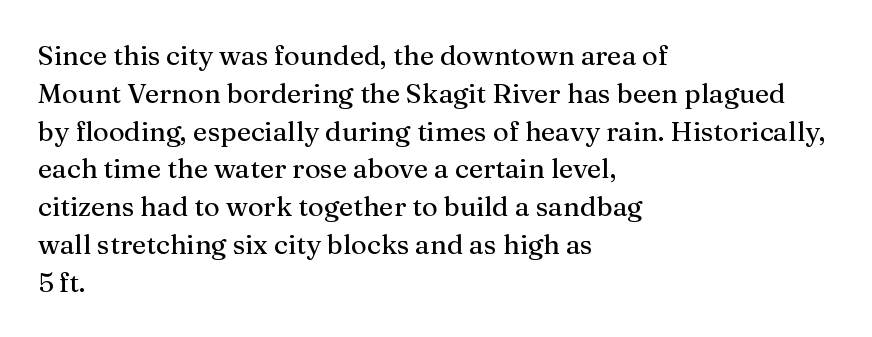
Q: Is the text italic (slanted)? A: No, it is upright.
Q: Is the text underlined? A: No.
Q: How is the paragraph aligned? A: Left-aligned.
Q: Is the spacing between letters normal or unusually wide? A: Normal.
Q: Is the spacing between lines tight, normal or loose? A: Normal.
